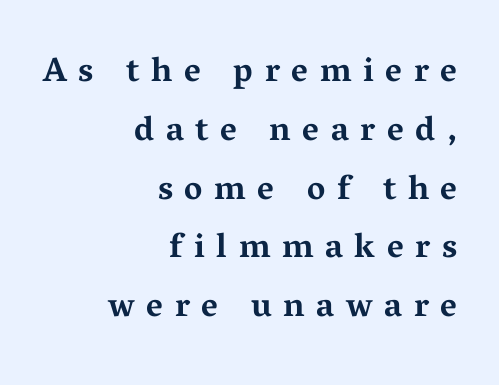
The image shows 34 px bold, wide serif type, upright; set right-aligned, line spacing 1.73x, unusually wide letter spacing (+0.34 em), not underlined; medium stroke contrast and a medium x-height.
